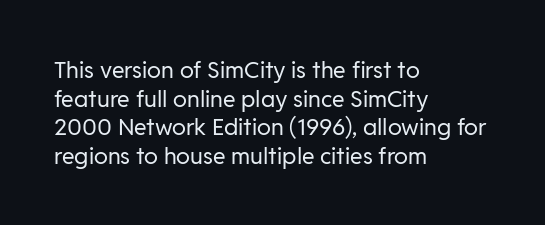
Beneath every word, the page is bare. On a weight scale, this lands at 450 or below. Look at the tracking — it's just the regular setting, nothing added. The typesetter chose a ragged-right arrangement here. Upright lettering throughout.
